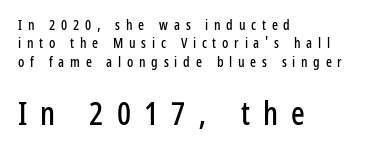
{"serif": "no", "italic": "no", "width": "condensed", "stroke_contrast": "low", "x_height": "medium", "monospaced": "no", "underline": "no", "align": "left", "line_spacing": "normal", "line_spacing_ratio": 1.31, "letter_spacing": "wide", "letter_spacing_em": 0.41, "larger_block": "second", "size_ratio": 2.29, "glyph_px": 32}
